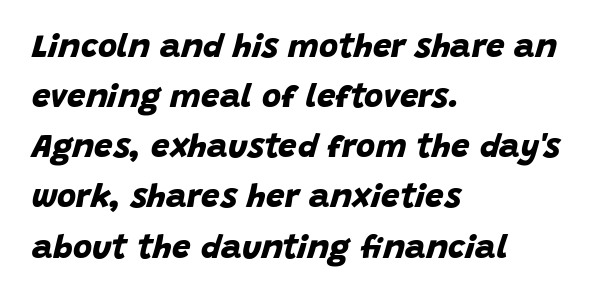
The image shows 33 px bold sans-serif type; set left-aligned, normal line spacing (1.52x), normal letter spacing, not underlined; low stroke contrast and a large x-height.
